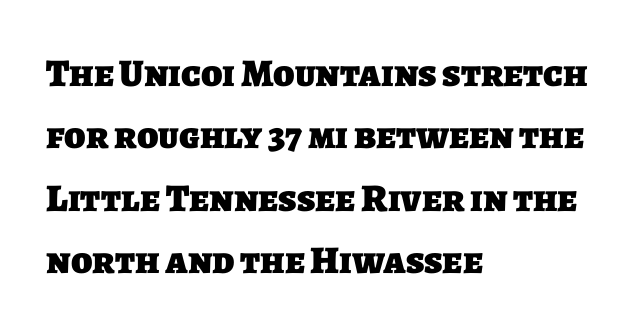
The image shows 39 px heavy sans-serif type; set left-aligned, normal line spacing (1.6x), normal letter spacing, not underlined; low stroke contrast and a large x-height.
